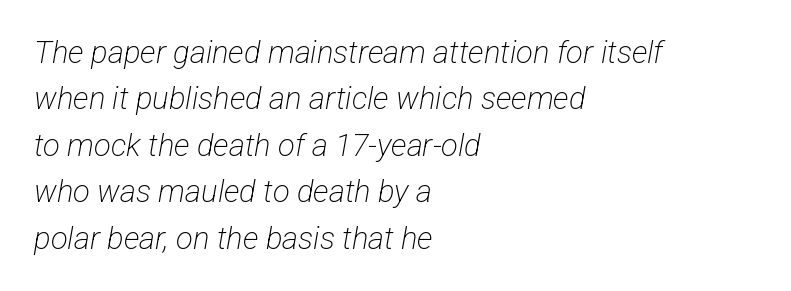
Q: Is the text bold? A: No.
Q: Is the typeface a serif or a sans-serif typeface? A: Sans-serif.
Q: Is the text underlined? A: No.
Q: How is the paragraph aligned? A: Left-aligned.
Q: Is the spacing between letters normal or unusually wide? A: Normal.
Q: Is the spacing between lines tight, normal or loose? A: Normal.
Q: Width (condensed, normal, or wide)? A: Condensed.
Q: Stroke contrast? A: Low.
Q: x-height? A: Medium.
Q: Monospaced? A: No.
